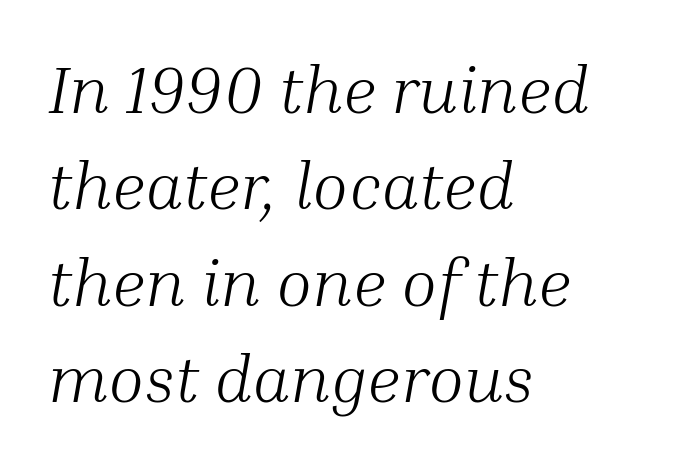
Q: Is the text bold? A: No.
Q: Is the text italic (slanted)? A: Yes, it leans right by about 10 degrees.
Q: Is the typeface a serif or a sans-serif typeface? A: Serif.
Q: Is the text underlined? A: No.
Q: How is the paragraph aligned? A: Left-aligned.
Q: Is the spacing between letters normal or unusually wide? A: Normal.
Q: Is the spacing between lines tight, normal or loose? A: Normal.
Q: Width (condensed, normal, or wide)? A: Normal.
Q: Stroke contrast? A: Medium.
Q: x-height? A: Medium.
Q: Monospaced? A: No.
